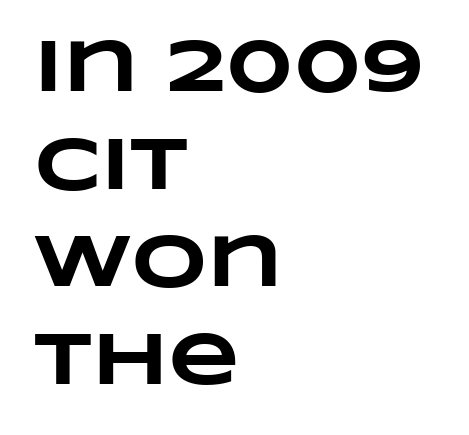
Tracking here is standard; glyphs follow each other at the usual distance. Each letter keeps its own natural width here, so spacing adapts to shape. Line spacing here is normal. A classic flush-left, rag-right setting is used for this passage.
